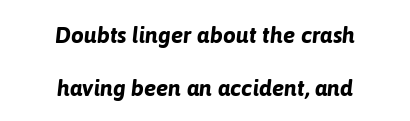
The image shows 23 px bold type, italic (leaning right); set centered, loose line spacing (2.3x), normal letter spacing, not underlined.
